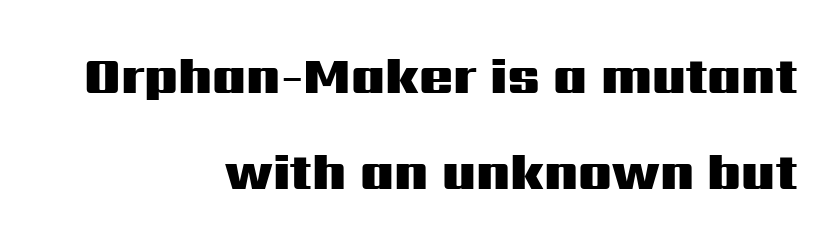
{"serif": "no", "italic": "no", "bold": "yes", "weight": "heavy", "width": "wide", "stroke_contrast": "medium", "x_height": "medium", "monospaced": "no", "underline": "no", "align": "right", "line_spacing": "loose", "line_spacing_ratio": 1.92, "letter_spacing": "normal", "letter_spacing_em": 0.0, "glyph_px": 50}
